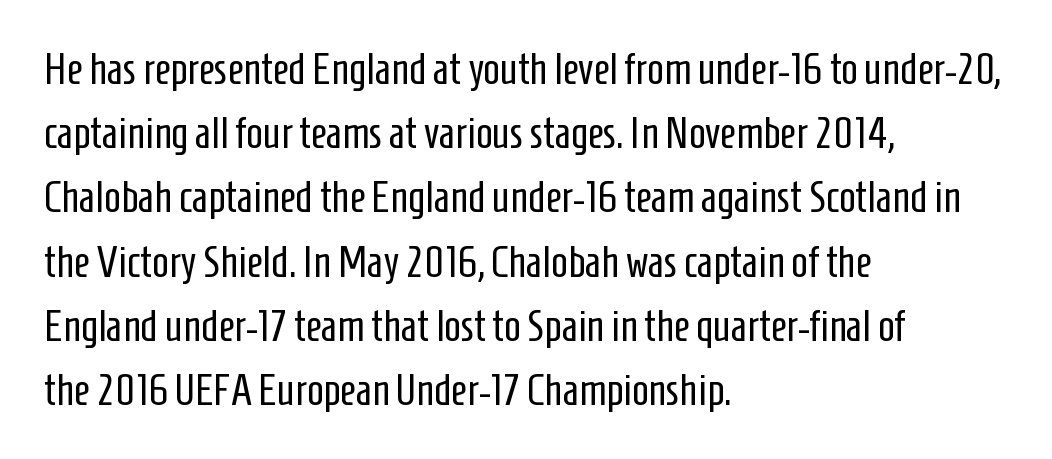
Q: Is the text bold? A: No.
Q: Is the text italic (slanted)? A: No, it is upright.
Q: Is the typeface a serif or a sans-serif typeface? A: Sans-serif.
Q: Is the text underlined? A: No.
Q: How is the paragraph aligned? A: Left-aligned.
Q: Is the spacing between letters normal or unusually wide? A: Normal.
Q: Is the spacing between lines tight, normal or loose? A: Normal.
Q: Width (condensed, normal, or wide)? A: Condensed.
Q: Stroke contrast? A: Low.
Q: x-height? A: Medium.
Q: Monospaced? A: No.
